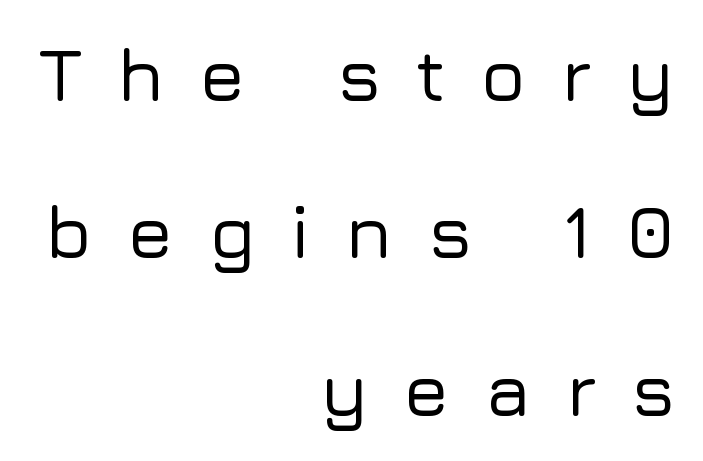
A typesetter would label this face a sans. The zone under the glyphs is completely vacant. Quick note: not italic, upright. Does the copy run flush right? Yes — the right margin is perfectly even.
